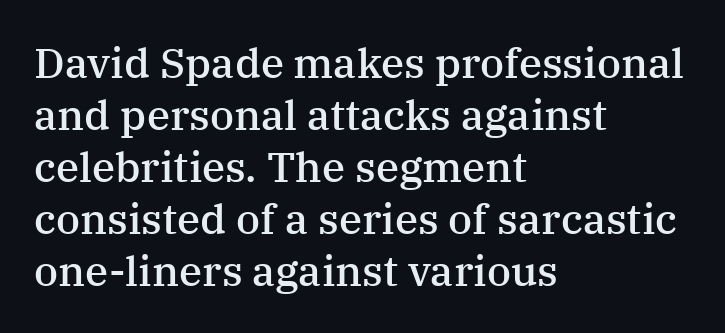
{"serif": "yes", "italic": "no", "bold": "semi", "weight": "semibold", "width": "normal", "stroke_contrast": "medium", "x_height": "medium", "monospaced": "no", "underline": "no", "align": "left", "line_spacing_ratio": 1.24, "letter_spacing": "normal", "letter_spacing_em": 0.0, "glyph_px": 42}
